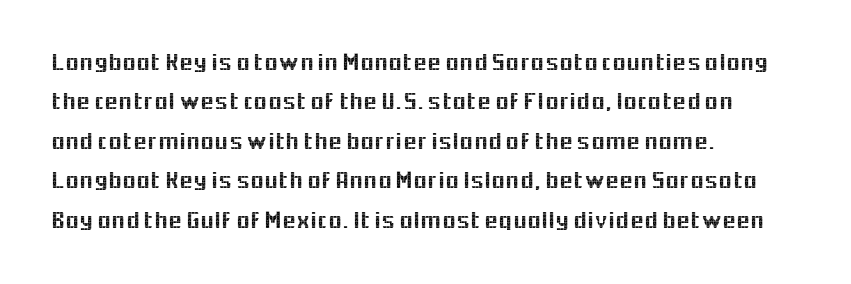
The setting favours the left margin, as ordinary paragraphs usually do. Is there any slant? The stems are plumb. A bare baseline throughout the passage. The letterforms sit shoulder to shoulder at normal distance. These lines sit exactly where default settings would place them.
